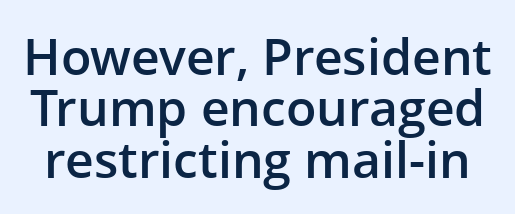
{"serif": "no", "italic": "no", "bold": "semi", "weight": "semibold", "width": "normal", "stroke_contrast": "low", "x_height": "medium", "monospaced": "no", "underline": "no", "line_spacing": "tight", "line_spacing_ratio": 1.03, "letter_spacing": "normal", "letter_spacing_em": 0.0, "glyph_px": 50}
